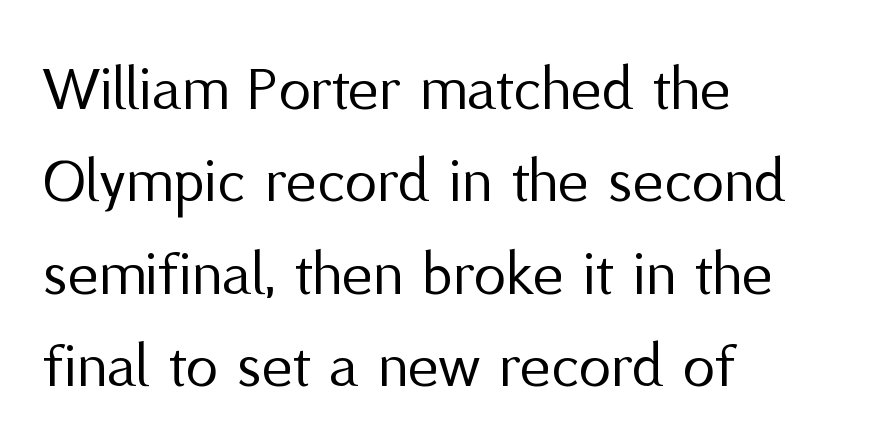
Q: Is the text bold? A: No.
Q: Is the text italic (slanted)? A: No, it is upright.
Q: Is the typeface a serif or a sans-serif typeface? A: Sans-serif.
Q: Is the text underlined? A: No.
Q: How is the paragraph aligned? A: Left-aligned.
Q: Is the spacing between letters normal or unusually wide? A: Normal.
Q: Is the spacing between lines tight, normal or loose? A: Normal.
Q: Width (condensed, normal, or wide)? A: Normal.
Q: Stroke contrast? A: Medium.
Q: x-height? A: Medium.
Q: Monospaced? A: No.
